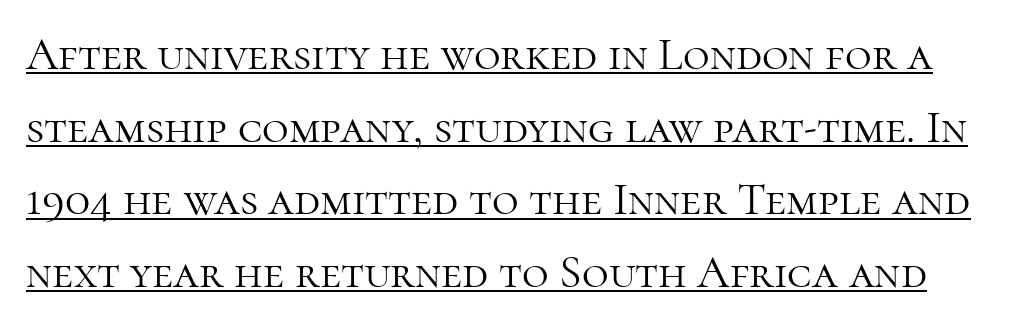
{"serif": "yes", "italic": "no", "bold": "no", "weight": "light", "width": "normal", "stroke_contrast": "high", "x_height": "medium", "monospaced": "no", "underline": "yes", "line_spacing": "normal", "line_spacing_ratio": 1.58, "letter_spacing": "normal", "letter_spacing_em": 0.0, "glyph_px": 46}
